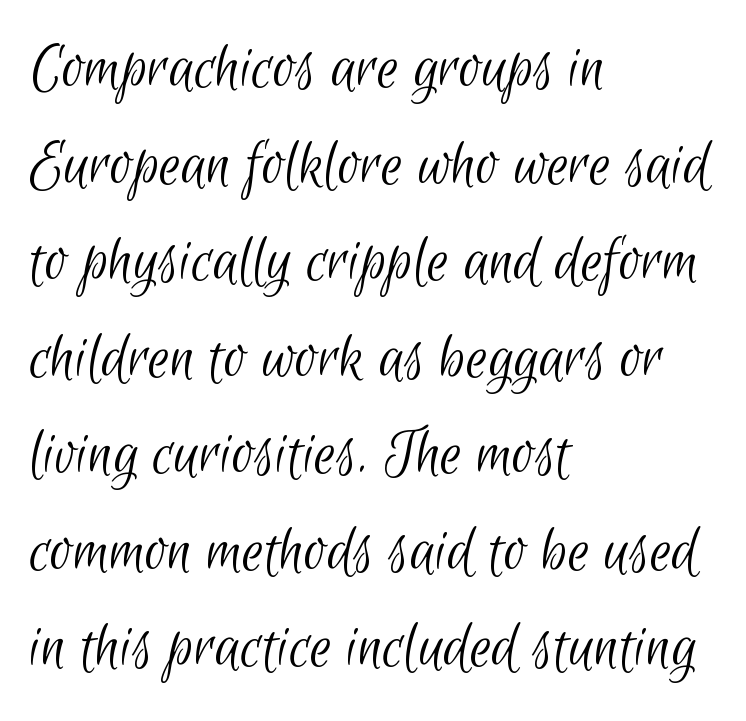
Q: Is the text bold? A: No.
Q: Is the typeface a serif or a sans-serif typeface? A: Sans-serif.
Q: Is the text underlined? A: No.
Q: How is the paragraph aligned? A: Left-aligned.
Q: Is the spacing between letters normal or unusually wide? A: Normal.
Q: Is the spacing between lines tight, normal or loose? A: Normal.
Q: Width (condensed, normal, or wide)? A: Condensed.
Q: Stroke contrast? A: Low.
Q: x-height? A: Small.
Q: Monospaced? A: No.
